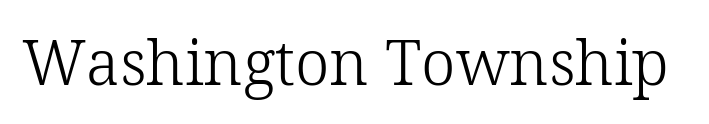
The rendering shows small feet on the letterforms — a serif design. The glyphs are unaccompanied by any horizontal stroke below them. Standard letterfit; no display-style spreading of the glyphs. These lines are rendered in a variable-pitch font.
